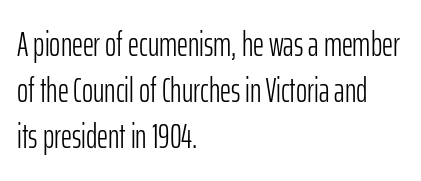
{"serif": "no", "italic": "no", "bold": "no", "weight": "light", "width": "condensed", "stroke_contrast": "low", "x_height": "medium", "monospaced": "no", "underline": "no", "align": "left", "line_spacing": "normal", "line_spacing_ratio": 1.36, "letter_spacing": "normal", "letter_spacing_em": 0.0, "glyph_px": 34}
